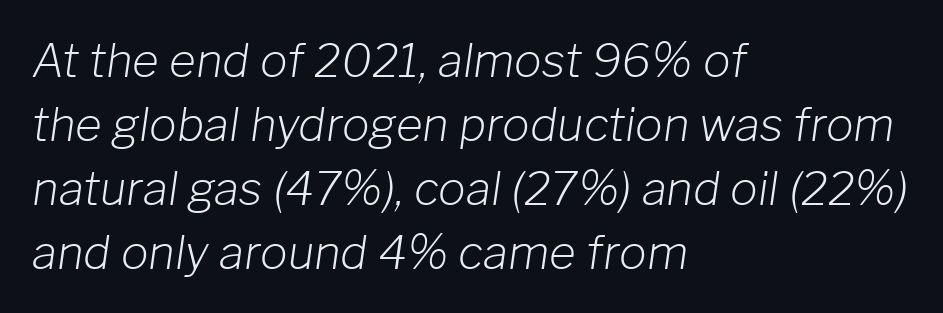
Q: Is the text bold? A: No.
Q: Is the text italic (slanted)? A: Yes, it leans right by about 8 degrees.
Q: Is the text underlined? A: No.
Q: How is the paragraph aligned? A: Left-aligned.
Q: Is the spacing between letters normal or unusually wide? A: Normal.
Q: Is the spacing between lines tight, normal or loose? A: Normal.
Q: Width (condensed, normal, or wide)? A: Normal.
Q: Stroke contrast? A: Low.
Q: x-height? A: Medium.
Q: Monospaced? A: No.
